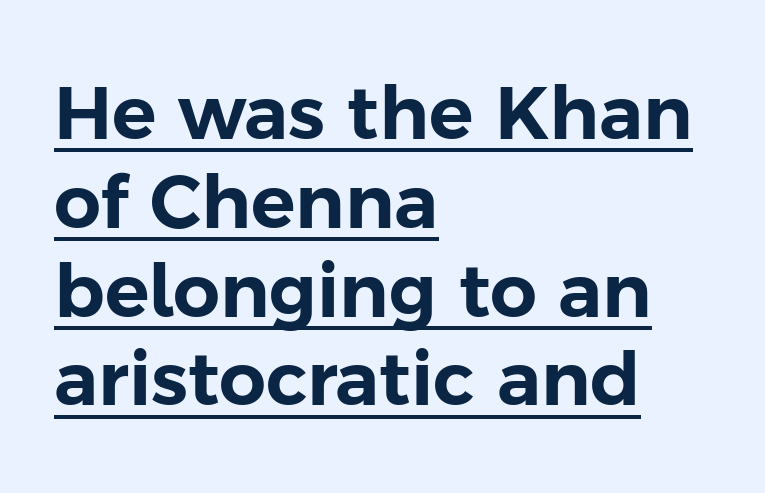
{"serif": "no", "italic": "no", "width": "normal", "stroke_contrast": "low", "x_height": "medium", "monospaced": "no", "underline": "yes", "align": "left", "line_spacing_ratio": 1.2, "letter_spacing": "normal", "letter_spacing_em": 0.0, "glyph_px": 74}
